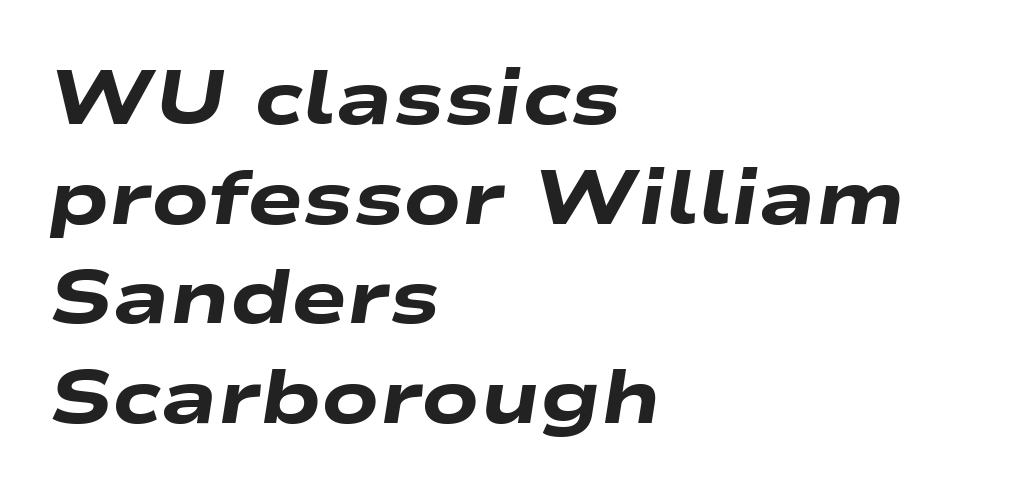
The image shows 75 px heavy, wide type, italic (leaning right); set left-aligned, normal line spacing (1.33x), normal letter spacing, not underlined; low stroke contrast and a medium x-height.
